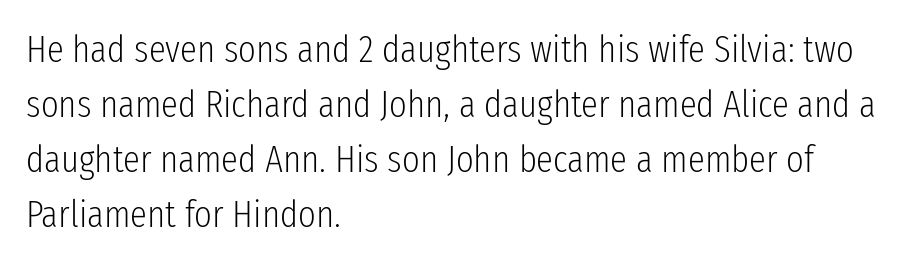
The image shows 38 px light, condensed sans-serif type, upright; set left-aligned, normal line spacing (1.45x), normal letter spacing, not underlined; low stroke contrast and a medium x-height.
